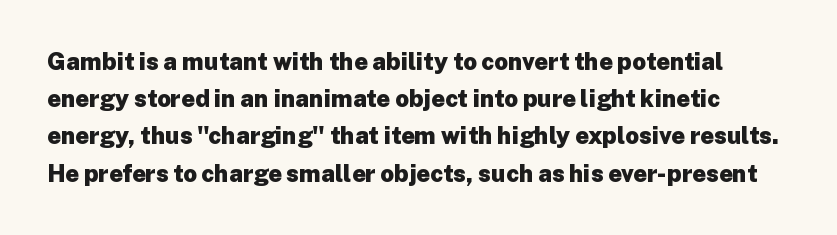
Tall strokes in this sample are plumb rather than angled. A normal amount of white space separates one row of letters from the next. Decoration check: the copy has no underline. What weight is shown? A full bold with thick strokes. Between one letter and the next there's only the usual sliver of space.
